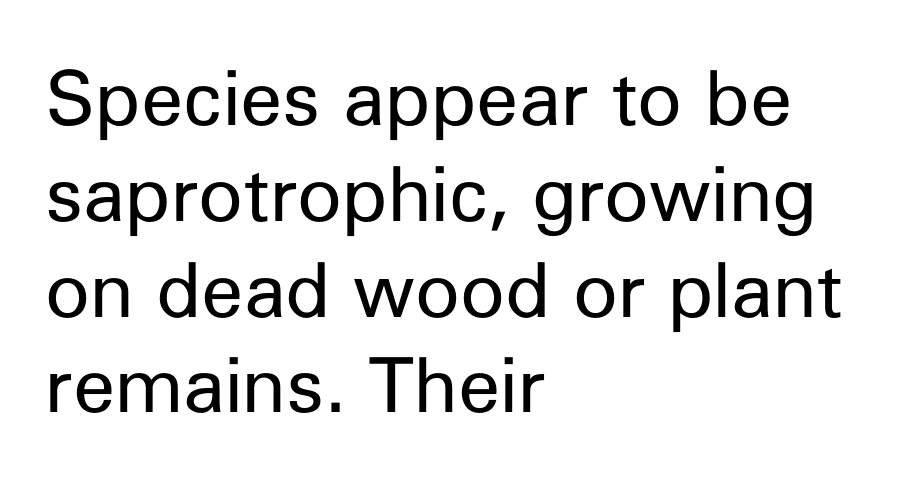
Quick note: underline off. Summary of weight: not heavy and not bold. Unlike a traditional serif, this face leaves its strokes unadorned. In terms of posture, this sample is upright. Tracking value appears to be zero — textbook default spacing.
